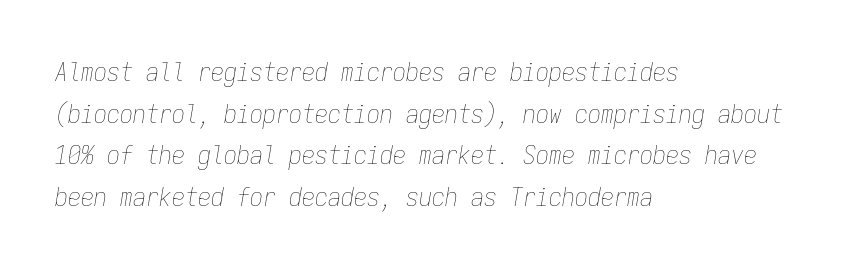
Q: Is the text bold? A: No.
Q: Is the text italic (slanted)? A: Yes, it leans right by about 9 degrees.
Q: Is the text underlined? A: No.
Q: How is the paragraph aligned? A: Left-aligned.
Q: Is the spacing between letters normal or unusually wide? A: Normal.
Q: Is the spacing between lines tight, normal or loose? A: Normal.
